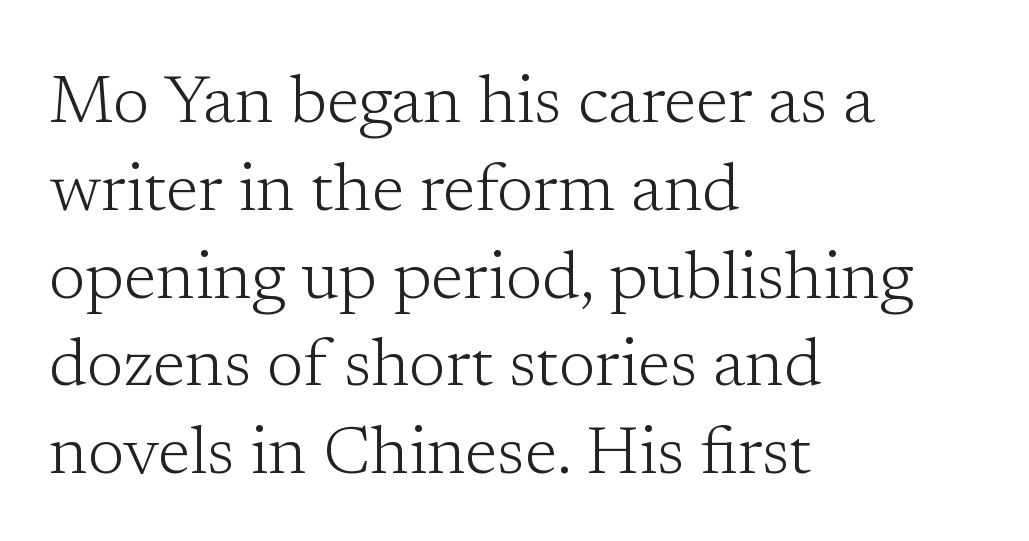
{"serif": "yes", "italic": "no", "bold": "no", "weight": "light", "width": "normal", "stroke_contrast": "low", "x_height": "medium", "monospaced": "no", "underline": "no", "align": "left", "line_spacing": "normal", "line_spacing_ratio": 1.31, "letter_spacing": "normal", "letter_spacing_em": 0.0, "glyph_px": 67}
